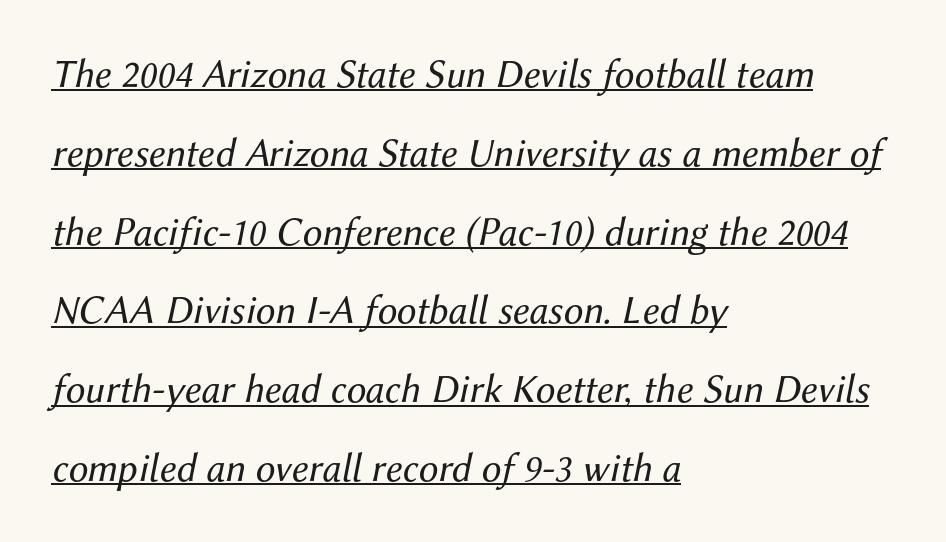
Q: Is the text bold? A: No.
Q: Is the text italic (slanted)? A: Yes, it leans right by about 12 degrees.
Q: Is the text underlined? A: Yes.
Q: How is the paragraph aligned? A: Left-aligned.
Q: Is the spacing between letters normal or unusually wide? A: Normal.
Q: Is the spacing between lines tight, normal or loose? A: Loose.
Q: Width (condensed, normal, or wide)? A: Normal.
Q: Stroke contrast? A: Medium.
Q: x-height? A: Medium.
Q: Monospaced? A: No.
